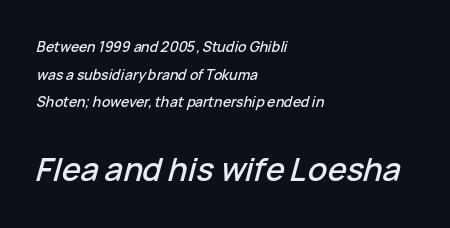
The image shows 32 px text type, italic (leaning right); set left-aligned, loose line spacing (1.98x), normal letter spacing, not underlined; the second (bottom) block is 2.29x larger; low stroke contrast and a medium x-height.
